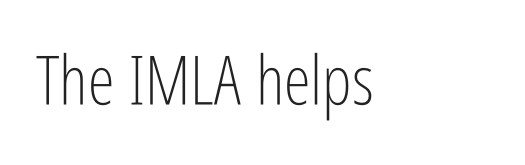
Q: Is the text bold? A: No.
Q: Is the text italic (slanted)? A: No, it is upright.
Q: Is the typeface a serif or a sans-serif typeface? A: Sans-serif.
Q: Is the text underlined? A: No.
Q: How is the paragraph aligned? A: Left-aligned.
Q: Is the spacing between letters normal or unusually wide? A: Normal.
Q: Width (condensed, normal, or wide)? A: Condensed.
Q: Stroke contrast? A: Low.
Q: x-height? A: Medium.
Q: Monospaced? A: No.
